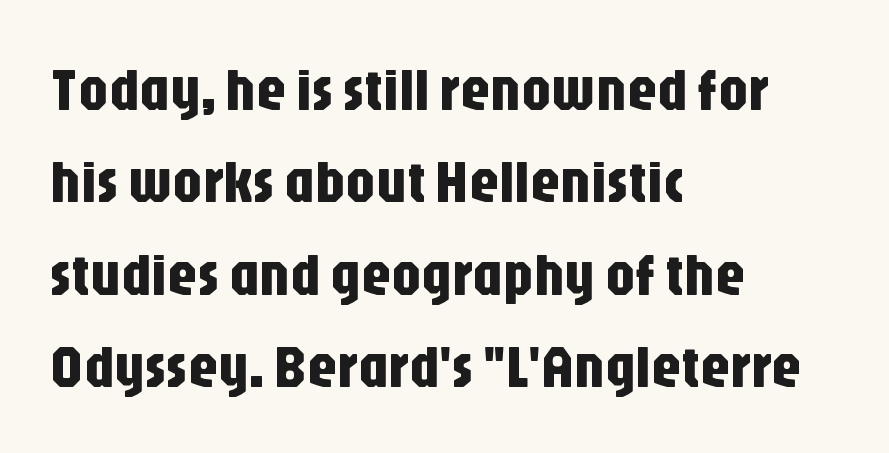
Font category for this specimen: sans-serif. If you measured baseline to baseline, you'd find a middling distance. Inter-character spacing is left at the font's built-in metrics. This sample uses an upright cut, with every glyph sitting square on the baseline. Anything drawn beneath the words? Only blank space. All the whitespace from short lines collects on the right.
